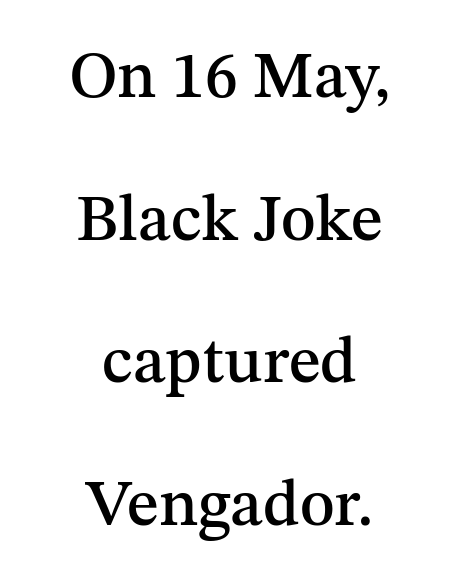
Q: Is the text italic (slanted)? A: No, it is upright.
Q: Is the typeface a serif or a sans-serif typeface? A: Serif.
Q: Is the text underlined? A: No.
Q: How is the paragraph aligned? A: Centered.
Q: Is the spacing between letters normal or unusually wide? A: Normal.
Q: Is the spacing between lines tight, normal or loose? A: Loose.
Q: Width (condensed, normal, or wide)? A: Normal.
Q: Stroke contrast? A: Medium.
Q: x-height? A: Medium.
Q: Monospaced? A: No.
